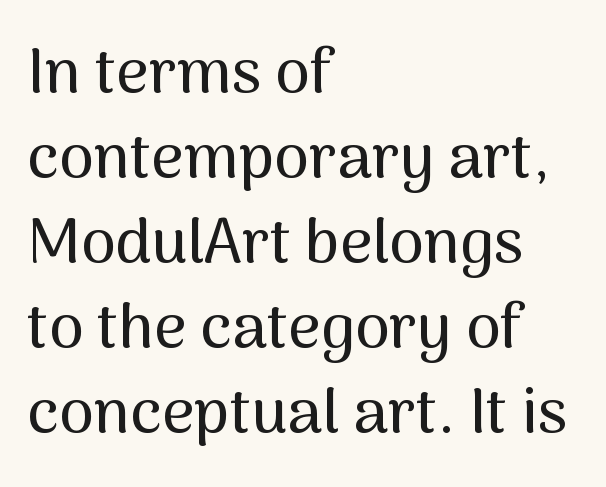
Q: Is the text italic (slanted)? A: No, it is upright.
Q: Is the typeface a serif or a sans-serif typeface? A: Sans-serif.
Q: Is the text underlined? A: No.
Q: How is the paragraph aligned? A: Left-aligned.
Q: Is the spacing between letters normal or unusually wide? A: Normal.
Q: Is the spacing between lines tight, normal or loose? A: Normal.
Q: Width (condensed, normal, or wide)? A: Normal.
Q: Stroke contrast? A: Medium.
Q: x-height? A: Medium.
Q: Monospaced? A: No.
